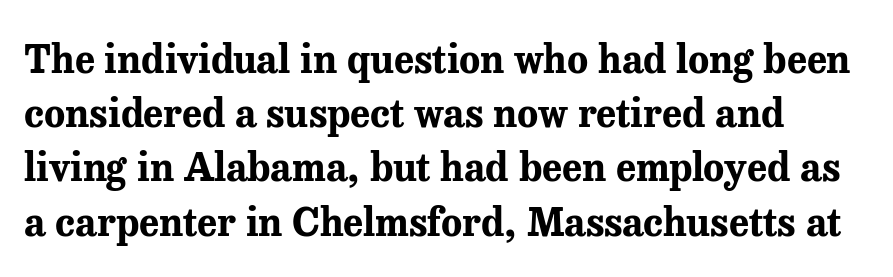
Q: Is the text bold? A: Yes.
Q: Is the text italic (slanted)? A: No, it is upright.
Q: Is the typeface a serif or a sans-serif typeface? A: Serif.
Q: Is the text underlined? A: No.
Q: How is the paragraph aligned? A: Left-aligned.
Q: Is the spacing between letters normal or unusually wide? A: Normal.
Q: Is the spacing between lines tight, normal or loose? A: Normal.
Q: Width (condensed, normal, or wide)? A: Normal.
Q: Stroke contrast? A: Medium.
Q: x-height? A: Medium.
Q: Monospaced? A: No.
